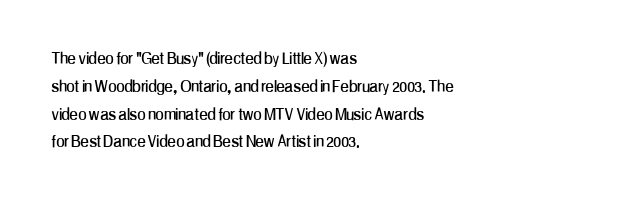
{"italic": "no", "underline": "no", "align": "left", "line_spacing": "normal", "line_spacing_ratio": 1.39, "letter_spacing": "normal", "letter_spacing_em": 0.0, "glyph_px": 20}
